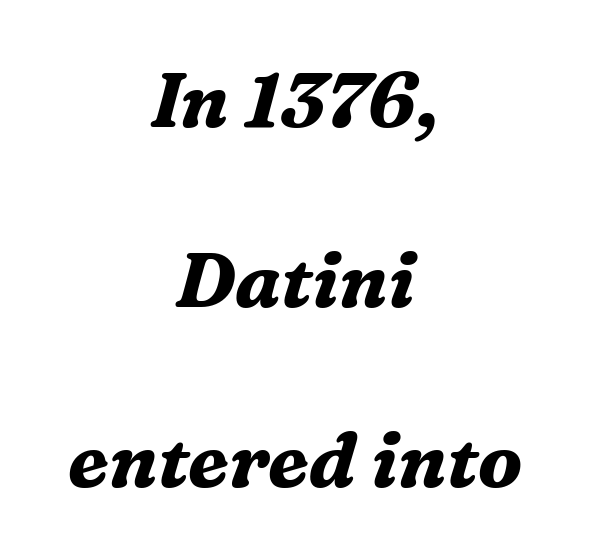
Q: Is the text bold? A: Yes.
Q: Is the text italic (slanted)? A: Yes, it leans right by about 16 degrees.
Q: Is the typeface a serif or a sans-serif typeface? A: Serif.
Q: Is the text underlined? A: No.
Q: How is the paragraph aligned? A: Centered.
Q: Is the spacing between letters normal or unusually wide? A: Normal.
Q: Is the spacing between lines tight, normal or loose? A: Loose.
Q: Width (condensed, normal, or wide)? A: Normal.
Q: Stroke contrast? A: Medium.
Q: x-height? A: Medium.
Q: Monospaced? A: No.
